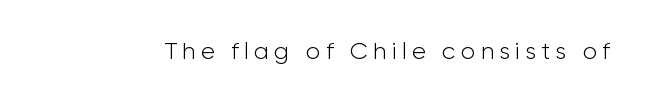
Glyph-to-glyph distance is far greater than everyday printed text. The type sits square on the baseline with zero lean. Stems and bowls with no extra thickness — not bold. Clear beneath every line of the passage.
